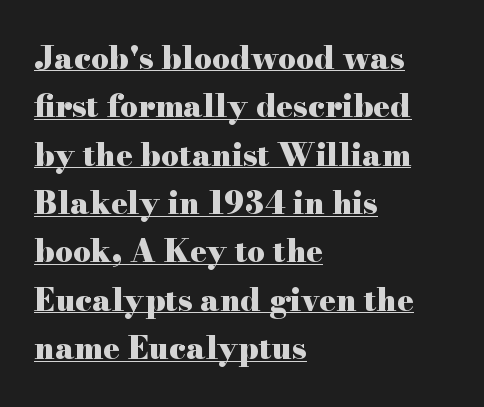
{"serif": "yes", "italic": "no", "bold": "yes", "weight": "heavy", "width": "wide", "stroke_contrast": "high", "x_height": "small", "monospaced": "no", "underline": "yes", "align": "left", "line_spacing": "normal", "line_spacing_ratio": 1.56, "letter_spacing": "normal", "letter_spacing_em": 0.0, "glyph_px": 31}
